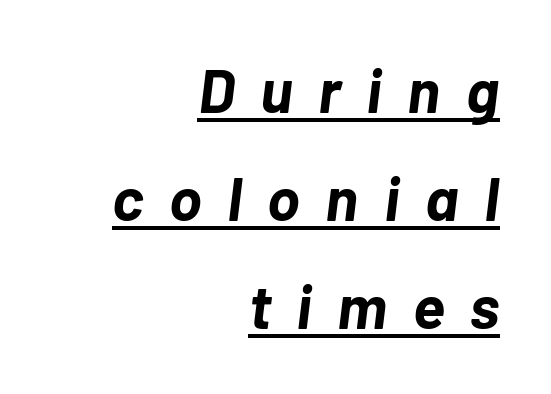
Strokes here are thick enough to call this a true bold. Characters follow at a spacing far wider than the type designer built in. Has an underline been added? It has. Horizontally, the lines are justified to the trailing edge only. This sample uses an oblique cut, with every glyph tilted off the vertical. The face used here is proportionally spaced, like ordinary book or web type.
